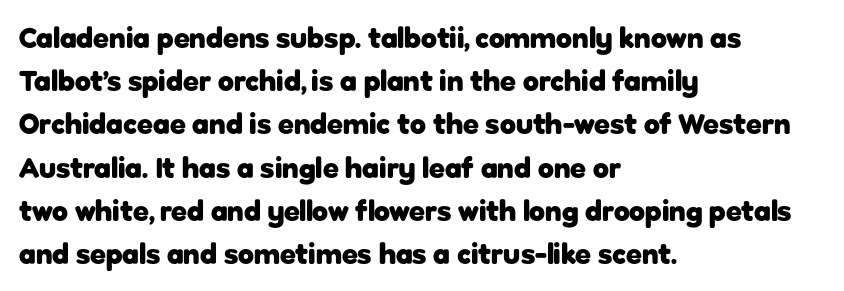
{"serif": "no", "italic": "no", "bold": "yes", "weight": "heavy", "width": "normal", "stroke_contrast": "low", "x_height": "medium", "monospaced": "no", "underline": "no", "align": "left", "line_spacing": "normal", "line_spacing_ratio": 1.49, "letter_spacing": "normal", "letter_spacing_em": 0.0, "glyph_px": 29}
